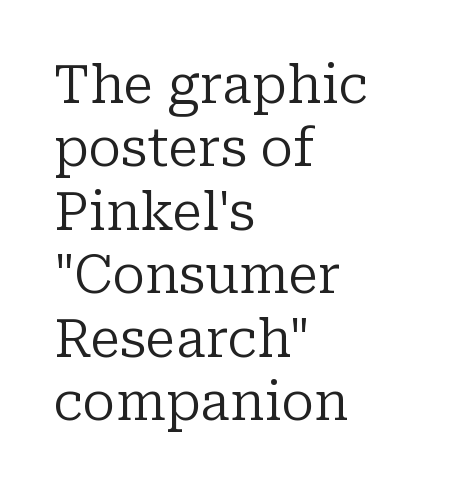
Casual observation: everything's shoved over to the left. Observe the ordinary spacing: letters are neighbours, not strangers. Old-style or modern, the face here clearly has serifs. The passage shown is typed in a proportional face where columns would drift. The zone under the glyphs is completely vacant. Rendered with straight, roman letterforms.
